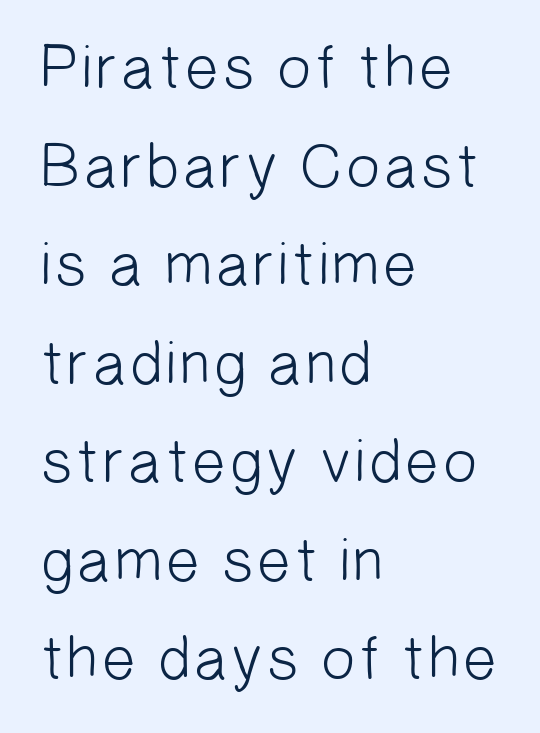
The image shows 62 px light sans-serif type; set left-aligned, normal line spacing (1.59x), normal letter spacing, not underlined; low stroke contrast and a medium x-height.
